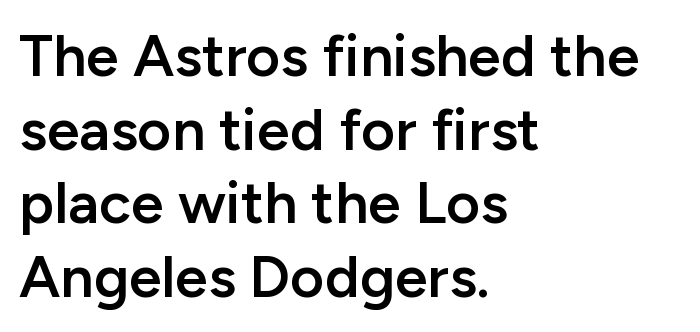
A bare baseline throughout the passage. This sample has the flowing, uneven cadence of proportional lettering. Note: no serifs on the glyphs. Students, note that the glyphs here touch the page at normal intervals. As a designer I'd log this as weight 600, semibold.
